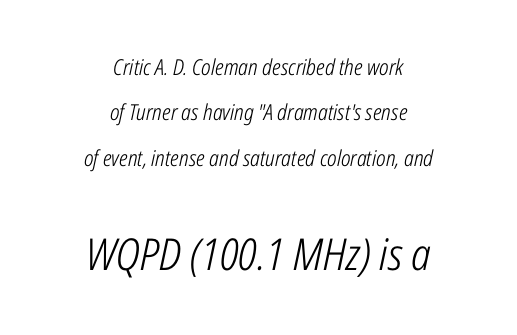
Q: Is the text bold? A: No.
Q: Is the text italic (slanted)? A: Yes, it leans right by about 12 degrees.
Q: Is the text underlined? A: No.
Q: How is the paragraph aligned? A: Centered.
Q: Is the spacing between letters normal or unusually wide? A: Normal.
Q: Is the spacing between lines tight, normal or loose? A: Loose.
Q: Which block of text is set in a larger size, the first (top) or the second (bottom)? A: The second (bottom) one.
Q: Width (condensed, normal, or wide)? A: Condensed.
Q: Stroke contrast? A: Low.
Q: x-height? A: Medium.
Q: Monospaced? A: No.
